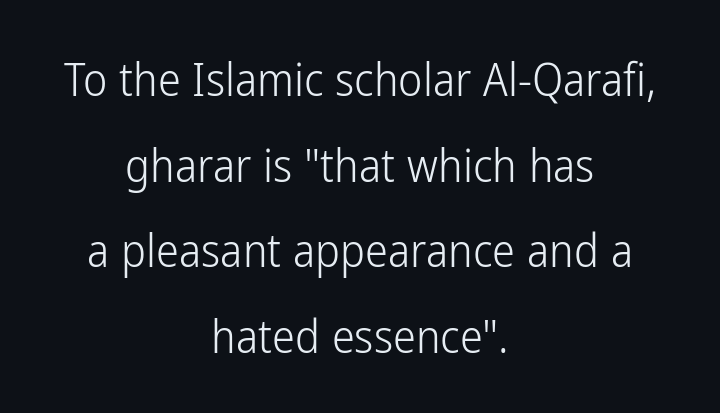
The image shows 46 px light, condensed sans-serif type, upright; set centered, line spacing 1.86x, normal letter spacing, not underlined; low stroke contrast and a medium x-height.
